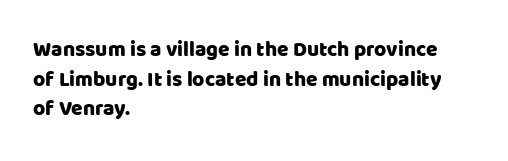
Caption: standard tracking, unaltered. Only glyphs here, with clear space below each row. The line-height multiplier appears to be the usual default. The typography opts for an upright posture over an oblique one. A student would call this left alignment; a typographer would say flush left, rag right.
